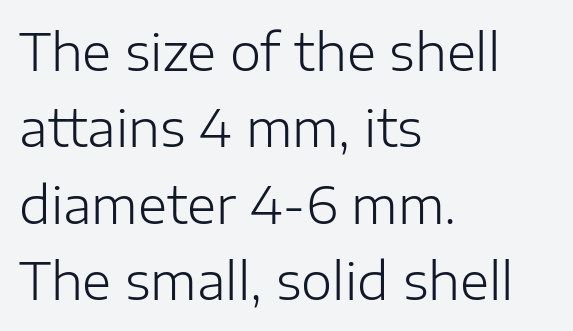
Regarding leading, the lines here are spaced in the standard way. Clear beneath every line of the passage. Unlike a traditional serif, this face leaves its strokes unadorned. These lines are set flush left with a ragged right edge. The rendering uses natural spacing where letterforms have individual widths.
